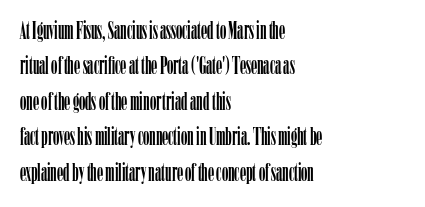
{"italic": "no", "underline": "no", "align": "left", "line_spacing": "normal", "line_spacing_ratio": 1.42, "letter_spacing": "normal", "letter_spacing_em": 0.0, "glyph_px": 25}
